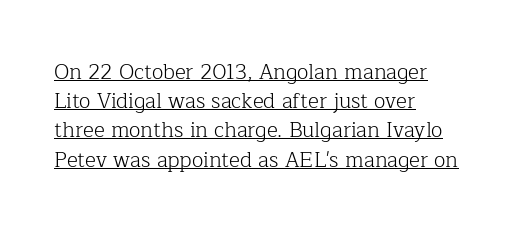
Q: Is the text bold? A: No.
Q: Is the text italic (slanted)? A: No, it is upright.
Q: Is the text underlined? A: Yes.
Q: How is the paragraph aligned? A: Left-aligned.
Q: Is the spacing between letters normal or unusually wide? A: Normal.
Q: Is the spacing between lines tight, normal or loose? A: Normal.
